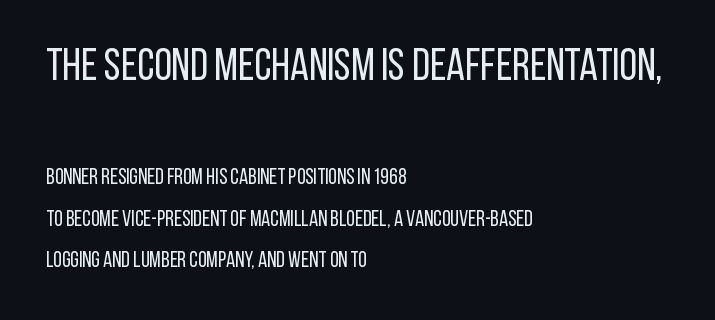
A clean baseline with only descenders dipping below it. The earlier block is typeset at a bigger size than the later block. You can tell it's not italic because the verticals are truly vertical. Does extra space separate the letters? No, they use regular spacing.
